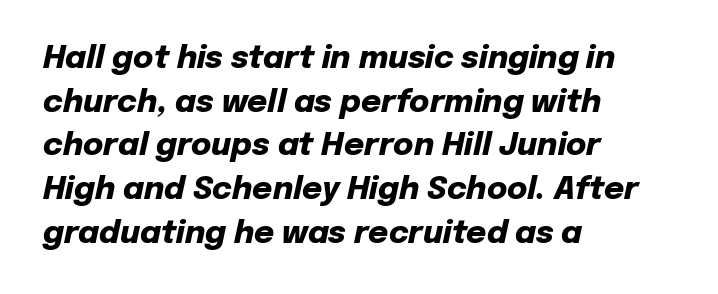
Q: Is the text bold? A: Yes.
Q: Is the text italic (slanted)? A: Yes, it leans right by about 12 degrees.
Q: Is the text underlined? A: No.
Q: How is the paragraph aligned? A: Left-aligned.
Q: Is the spacing between letters normal or unusually wide? A: Normal.
Q: Is the spacing between lines tight, normal or loose? A: Normal.
Q: Width (condensed, normal, or wide)? A: Normal.
Q: Stroke contrast? A: Low.
Q: x-height? A: Medium.
Q: Monospaced? A: No.
